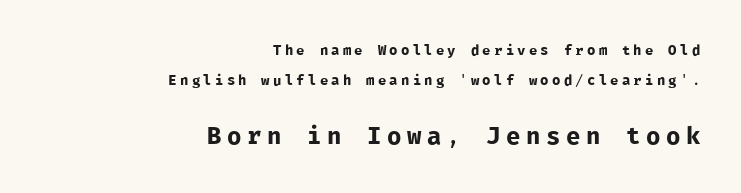
The image shows 24 px text type, upright; set right-aligned, loose line spacing (2.13x), unusually wide letter spacing (+0.23 em), not underlined; the second (bottom) block is 1.71x larger.
